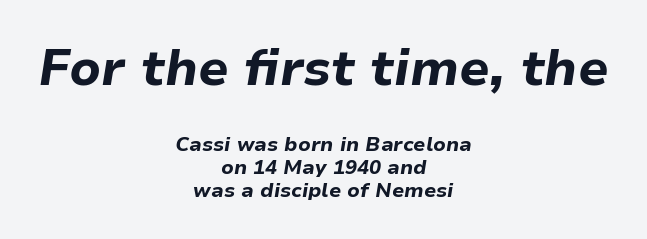
{"italic": "yes", "lean": "right", "slant_degrees": 9, "bold": "yes", "weight": "bold", "width": "normal", "stroke_contrast": "low", "x_height": "medium", "monospaced": "no", "underline": "no", "align": "center", "line_spacing": "tight", "line_spacing_ratio": 1.13, "letter_spacing": "normal", "letter_spacing_em": 0.0, "larger_block": "first", "size_ratio": 2.5, "glyph_px": 50}
